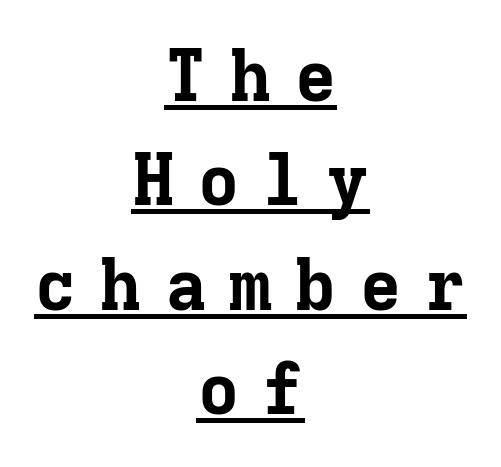
The image shows 72 px bold serif type, upright, monospaced; set centered, normal line spacing (1.45x), unusually wide letter spacing (+0.3 em), underlined; low stroke contrast and a medium x-height.
